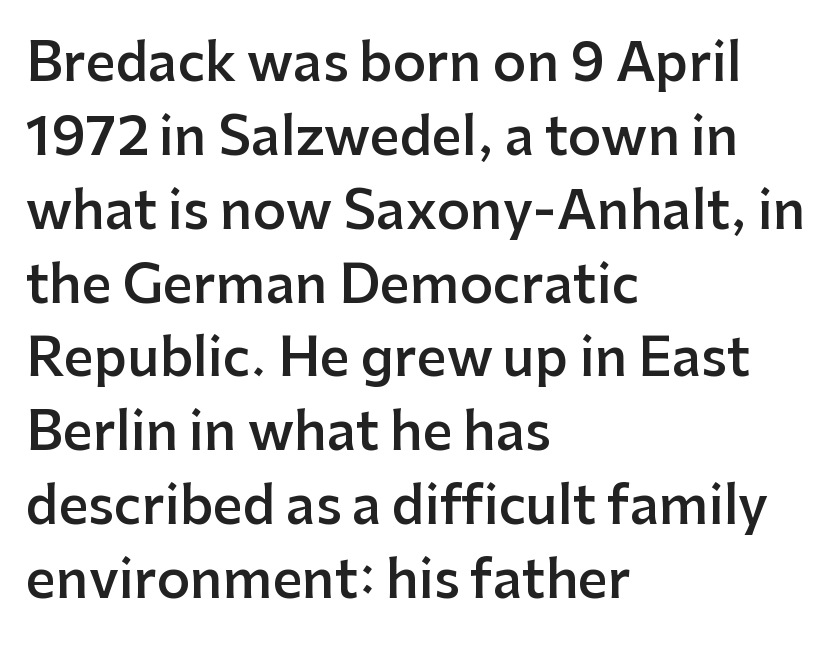
{"serif": "no", "italic": "no", "bold": "semi", "weight": "semibold", "width": "normal", "stroke_contrast": "low", "x_height": "medium", "monospaced": "no", "underline": "no", "align": "left", "line_spacing": "normal", "line_spacing_ratio": 1.42, "letter_spacing": "normal", "letter_spacing_em": 0.0, "glyph_px": 52}
